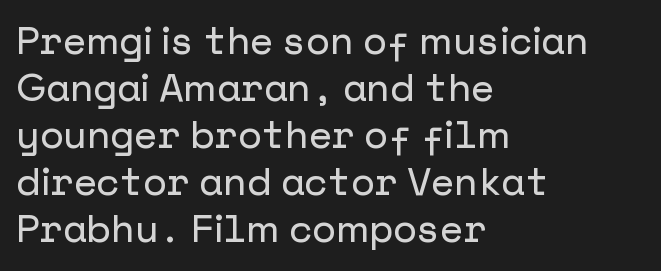
The image shows 38 px sans-serif type, upright; set left-aligned, line spacing 1.24x, normal letter spacing, not underlined; low stroke contrast and a medium x-height.
